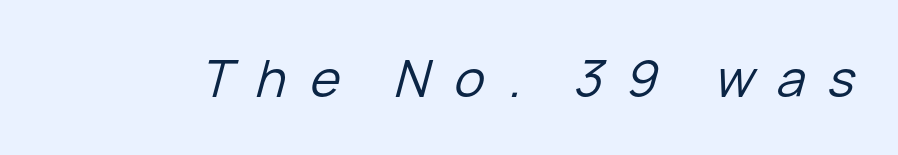
The image shows 51 px regular-weight type, italic (leaning right); set unusually wide letter spacing (+0.45 em), not underlined; low stroke contrast and a medium x-height.
